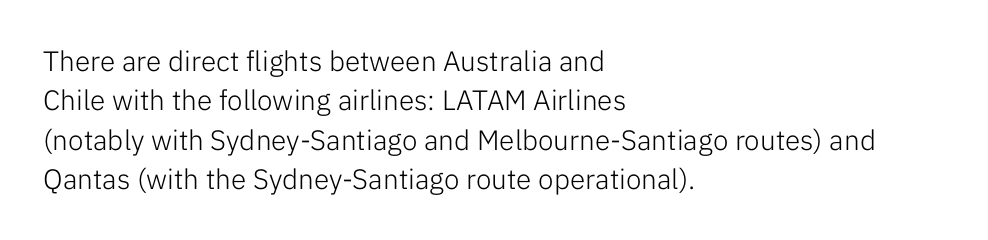
Do the characters align in a grid? No, the font is proportional. Unmarked baselines from the first word to the last. The face looks like a standard text weight, possibly lighter. Does the copy run flush right? No — it runs flush left.
